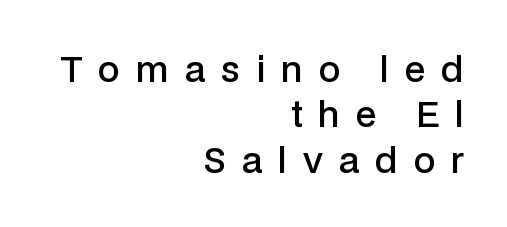
Q: Is the text bold? A: Semi-bold.
Q: Is the text italic (slanted)? A: No, it is upright.
Q: Is the typeface a serif or a sans-serif typeface? A: Sans-serif.
Q: Is the text underlined? A: No.
Q: How is the paragraph aligned? A: Right-aligned.
Q: Is the spacing between letters normal or unusually wide? A: Unusually wide.
Q: Is the spacing between lines tight, normal or loose? A: Normal.
Q: Width (condensed, normal, or wide)? A: Normal.
Q: Stroke contrast? A: Low.
Q: x-height? A: Medium.
Q: Monospaced? A: No.
